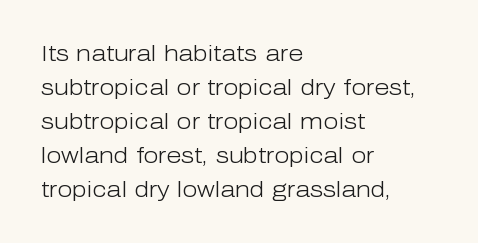
Q: Is the text bold? A: No.
Q: Is the text italic (slanted)? A: No, it is upright.
Q: Is the text underlined? A: No.
Q: How is the paragraph aligned? A: Left-aligned.
Q: Is the spacing between letters normal or unusually wide? A: Normal.
Q: Is the spacing between lines tight, normal or loose? A: Normal.
